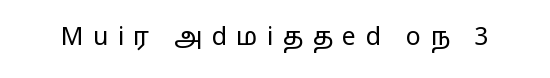
{"italic": "no", "bold": "no", "underline": "no", "letter_spacing": "wide", "letter_spacing_em": 0.37, "glyph_px": 25}
